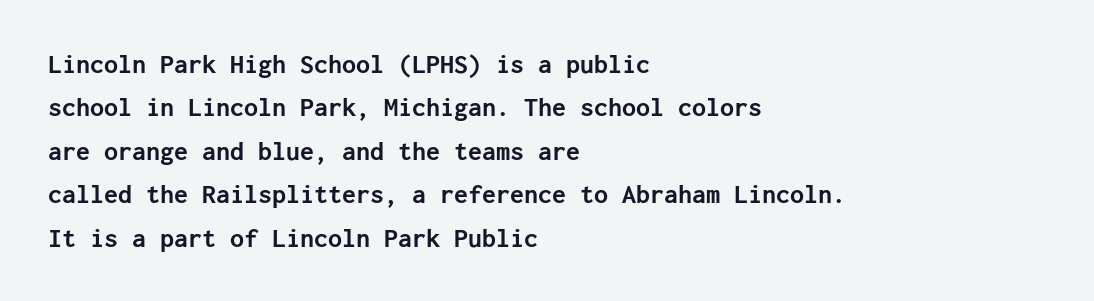
{"serif": "no", "italic": "no", "bold": "yes", "weight": "semibold", "width": "normal", "stroke_contrast": "low", "x_height": "medium", "underline": "no", "align": "left", "line_spacing": "normal", "line_spacing_ratio": 1.55, "letter_spacing": "normal", "letter_spacing_em": 0.0, "glyph_px": 28}
